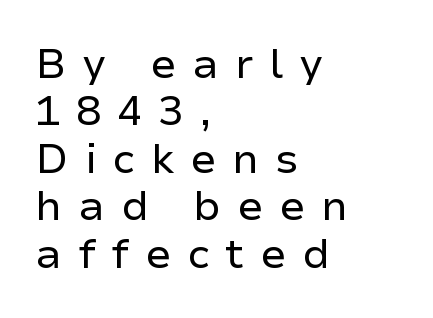
The image shows 42 px regular-weight sans-serif type, upright; set left-aligned, tight line spacing (1.13x), unusually wide letter spacing (+0.38 em), not underlined; low stroke contrast and a medium x-height.
